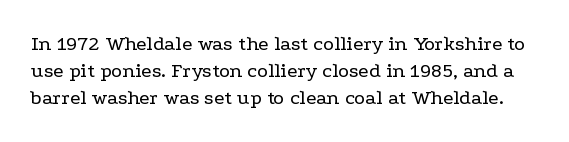
The image shows 21 px text type, upright; set normal line spacing (1.29x), normal letter spacing, not underlined.
